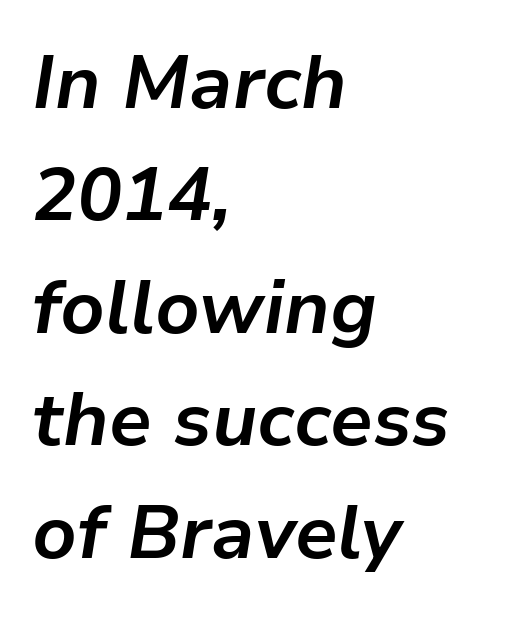
Q: Is the text bold? A: Yes.
Q: Is the text italic (slanted)? A: Yes, it leans right by about 9 degrees.
Q: Is the text underlined? A: No.
Q: How is the paragraph aligned? A: Left-aligned.
Q: Is the spacing between letters normal or unusually wide? A: Normal.
Q: Is the spacing between lines tight, normal or loose? A: Normal.
Q: Width (condensed, normal, or wide)? A: Normal.
Q: Stroke contrast? A: Low.
Q: x-height? A: Medium.
Q: Monospaced? A: No.
